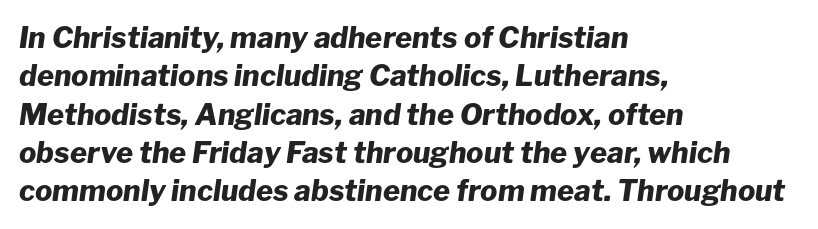
Q: Is the text bold? A: Yes.
Q: Is the text italic (slanted)? A: Yes, it leans right by about 8 degrees.
Q: Is the text underlined? A: No.
Q: How is the paragraph aligned? A: Left-aligned.
Q: Is the spacing between letters normal or unusually wide? A: Normal.
Q: Is the spacing between lines tight, normal or loose? A: Normal.
Q: Width (condensed, normal, or wide)? A: Normal.
Q: Stroke contrast? A: Low.
Q: x-height? A: Medium.
Q: Monospaced? A: No.
